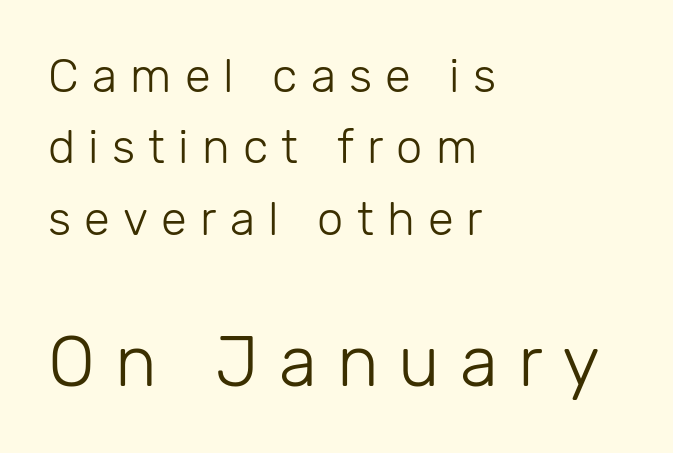
{"serif": "no", "italic": "no", "bold": "no", "weight": "light", "width": "normal", "stroke_contrast": "low", "x_height": "medium", "monospaced": "no", "underline": "no", "align": "left", "line_spacing": "normal", "line_spacing_ratio": 1.52, "letter_spacing": "wide", "letter_spacing_em": 0.28, "larger_block": "second", "size_ratio": 1.51, "glyph_px": 71}
